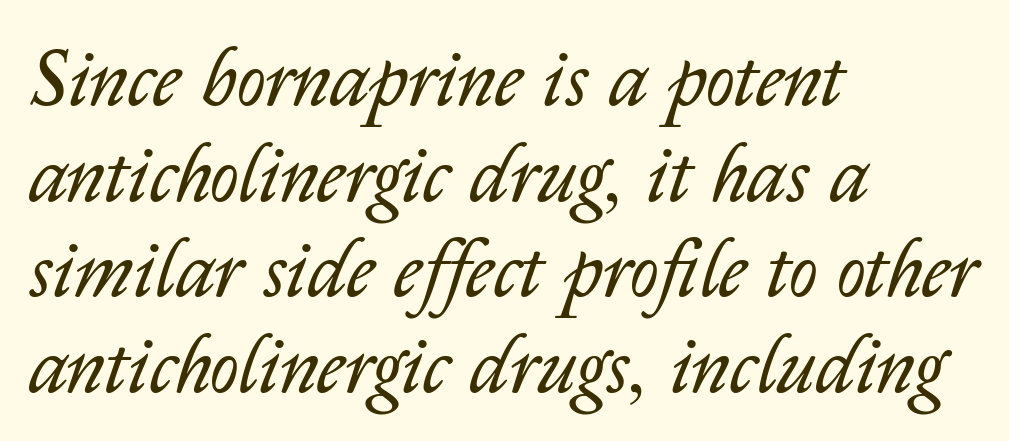
Q: Is the text bold? A: No.
Q: Is the text italic (slanted)? A: Yes, it leans right by about 14 degrees.
Q: Is the text underlined? A: No.
Q: How is the paragraph aligned? A: Left-aligned.
Q: Is the spacing between letters normal or unusually wide? A: Normal.
Q: Width (condensed, normal, or wide)? A: Normal.
Q: Stroke contrast? A: Low.
Q: x-height? A: Medium.
Q: Monospaced? A: No.
